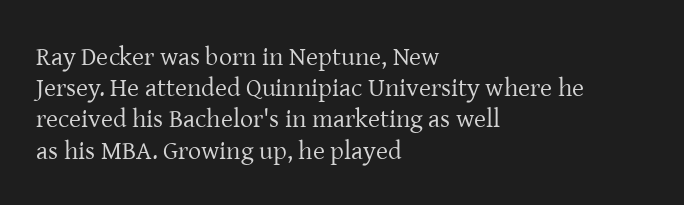
{"italic": "no", "bold": "no", "underline": "no", "align": "left", "line_spacing_ratio": 1.2, "letter_spacing": "normal", "letter_spacing_em": 0.0, "glyph_px": 26}
